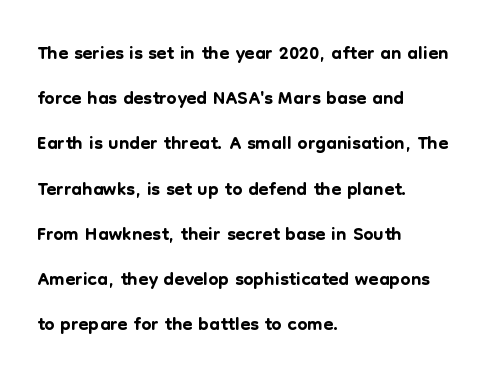
{"serif": "no", "italic": "no", "width": "normal", "stroke_contrast": "low", "x_height": "medium", "monospaced": "no", "underline": "no", "align": "left", "line_spacing": "normal", "line_spacing_ratio": 1.56, "letter_spacing": "normal", "letter_spacing_em": 0.0, "glyph_px": 29}
